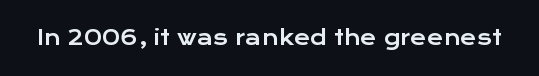
The image shows 20 px text type, upright; set normal letter spacing, not underlined.
